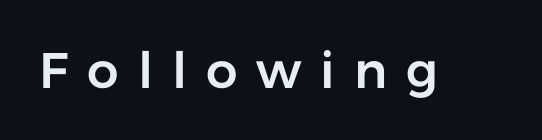
Q: Is the text italic (slanted)? A: No, it is upright.
Q: Is the typeface a serif or a sans-serif typeface? A: Sans-serif.
Q: Is the text underlined? A: No.
Q: Is the spacing between letters normal or unusually wide? A: Unusually wide.
Q: Width (condensed, normal, or wide)? A: Normal.
Q: Stroke contrast? A: Low.
Q: x-height? A: Medium.
Q: Monospaced? A: No.
